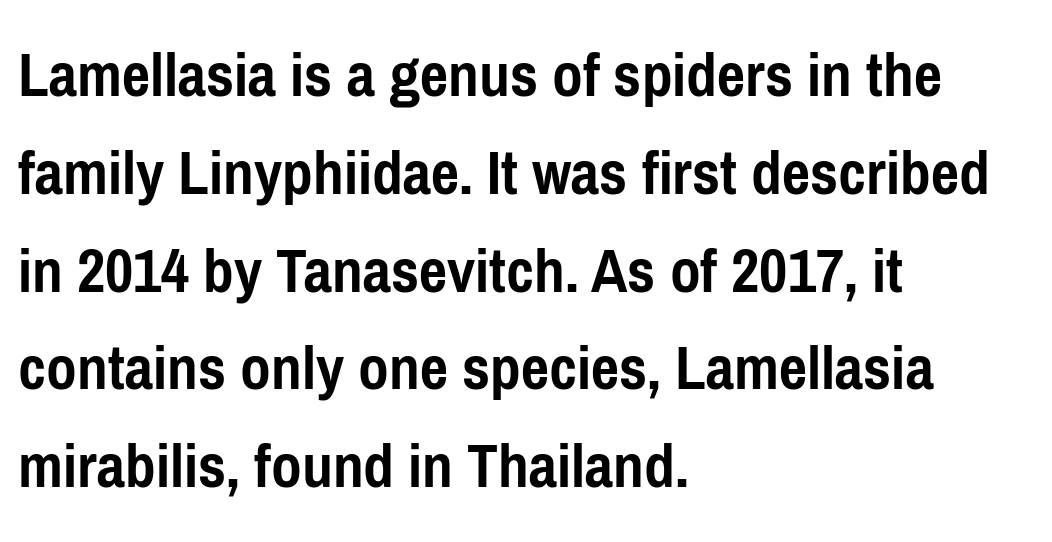
Q: Is the text bold? A: Yes.
Q: Is the text italic (slanted)? A: No, it is upright.
Q: Is the typeface a serif or a sans-serif typeface? A: Sans-serif.
Q: Is the text underlined? A: No.
Q: How is the paragraph aligned? A: Left-aligned.
Q: Is the spacing between letters normal or unusually wide? A: Normal.
Q: Is the spacing between lines tight, normal or loose? A: Normal.
Q: Width (condensed, normal, or wide)? A: Condensed.
Q: Stroke contrast? A: Low.
Q: x-height? A: Medium.
Q: Monospaced? A: No.
